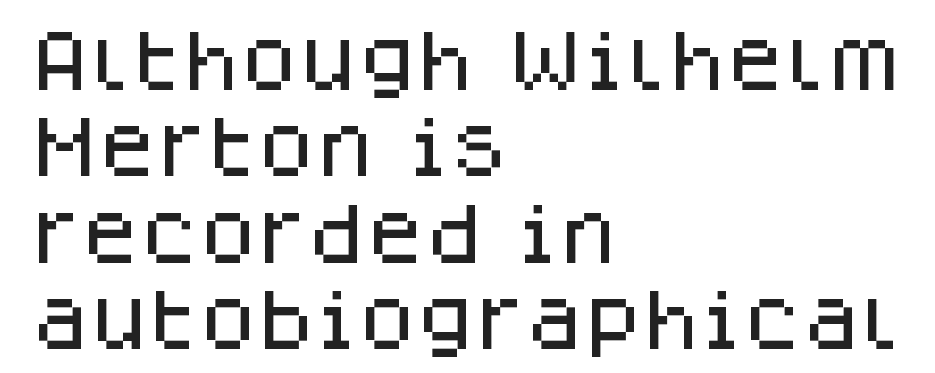
Is this a fixed-width face? No — the glyphs have proportional, varying widths. The letters stand straight up with perfectly vertical stems. Reading down the column, the eye jumps a familiar distance to each next line. A clean baseline with only descenders dipping below it. Typographically, this falls in the sans-serif category.
